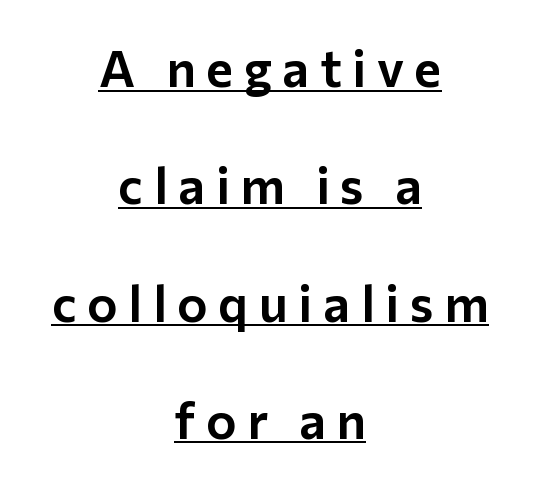
Q: Is the text italic (slanted)? A: No, it is upright.
Q: Is the typeface a serif or a sans-serif typeface? A: Sans-serif.
Q: Is the text underlined? A: Yes.
Q: How is the paragraph aligned? A: Centered.
Q: Is the spacing between letters normal or unusually wide? A: Unusually wide.
Q: Is the spacing between lines tight, normal or loose? A: Loose.
Q: Width (condensed, normal, or wide)? A: Normal.
Q: Stroke contrast? A: Low.
Q: x-height? A: Medium.
Q: Monospaced? A: No.
